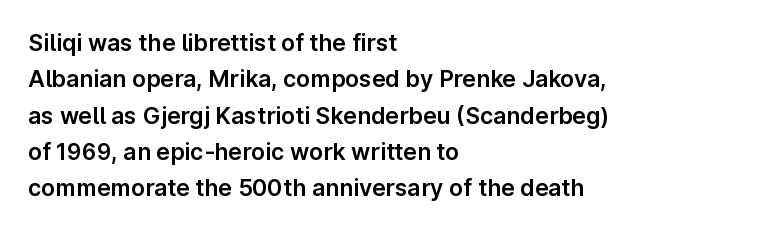
{"italic": "no", "underline": "no", "align": "left", "line_spacing": "normal", "line_spacing_ratio": 1.58, "letter_spacing": "normal", "letter_spacing_em": 0.0, "glyph_px": 23}
